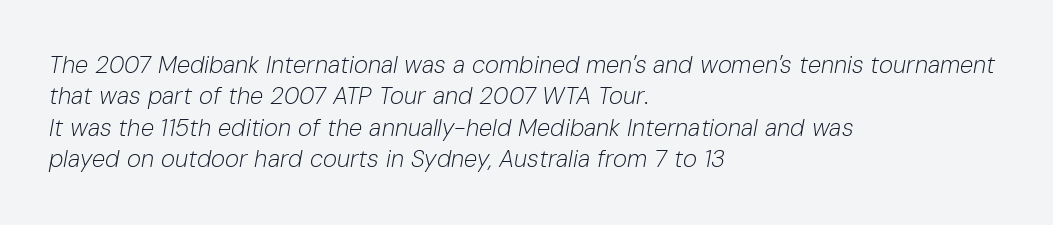
The image shows 24 px text type, italic (leaning right); set left-aligned, normal line spacing (1.31x), normal letter spacing, not underlined.
